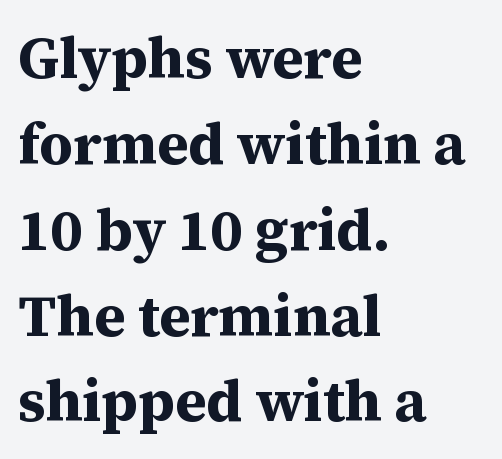
Does the type have serifs? Yes, each stem ends in a small foot. Is this a fixed-width face? No — the glyphs have proportional, varying widths. Notice how descenders clear the ascenders below comfortably — that's standard leading. Ordinary non-slanted type is in use. Plain, unruled lines of type.
